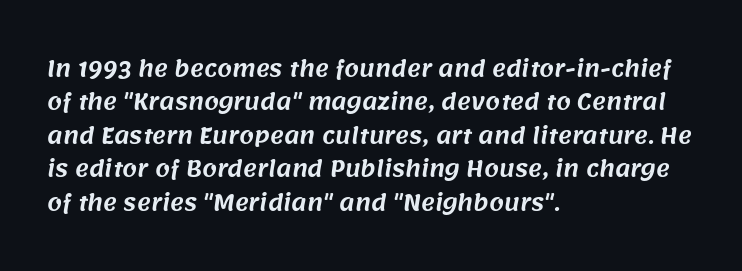
The image shows 21 px text type; set left-aligned, normal line spacing (1.59x), normal letter spacing, not underlined.
